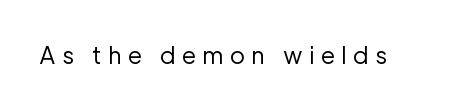
{"italic": "no", "bold": "no", "underline": "no", "letter_spacing": "wide", "letter_spacing_em": 0.28, "glyph_px": 23}
